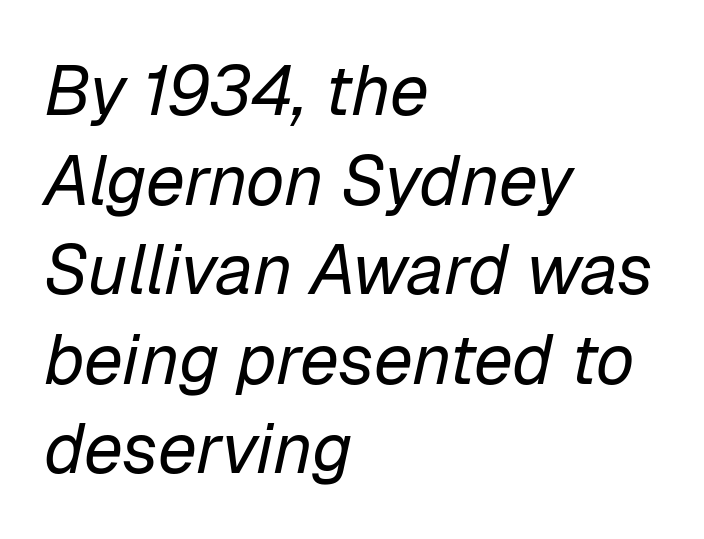
{"italic": "yes", "lean": "right", "slant_degrees": 12, "bold": "no", "weight": "regular", "width": "normal", "stroke_contrast": "low", "x_height": "medium", "monospaced": "no", "underline": "no", "align": "left", "line_spacing": "normal", "line_spacing_ratio": 1.28, "letter_spacing": "normal", "letter_spacing_em": 0.0, "glyph_px": 70}
